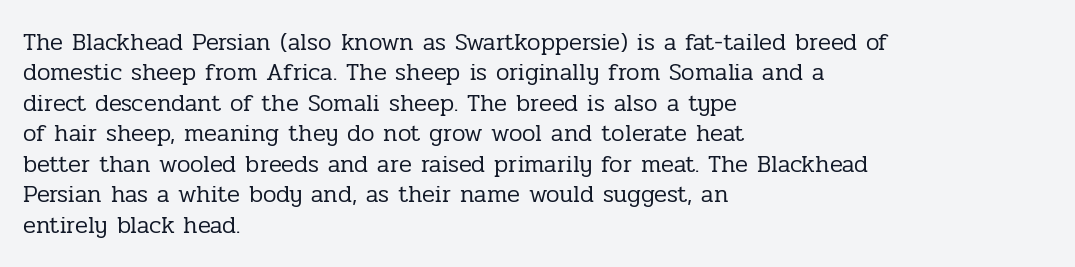
{"italic": "no", "bold": "no", "underline": "no", "align": "left", "line_spacing": "normal", "line_spacing_ratio": 1.27, "letter_spacing": "normal", "letter_spacing_em": 0.0, "glyph_px": 24}
